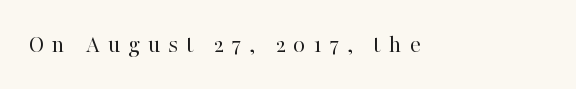
The image shows 25 px text type, upright; set unusually wide letter spacing (+0.32 em), not underlined.
